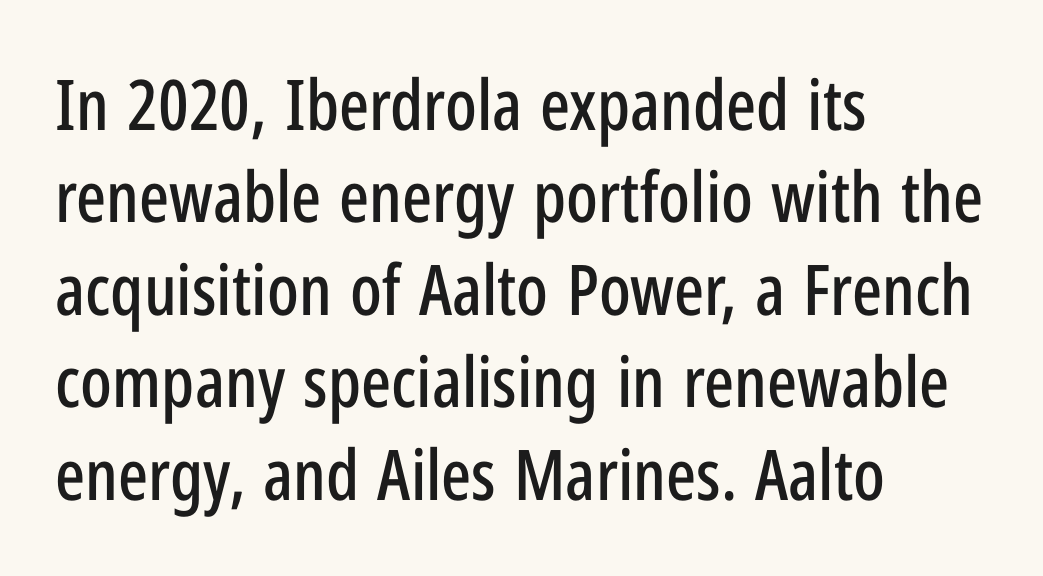
The image shows 70 px condensed sans-serif type, upright; set left-aligned, normal line spacing (1.32x), normal letter spacing, not underlined; low stroke contrast and a medium x-height.
